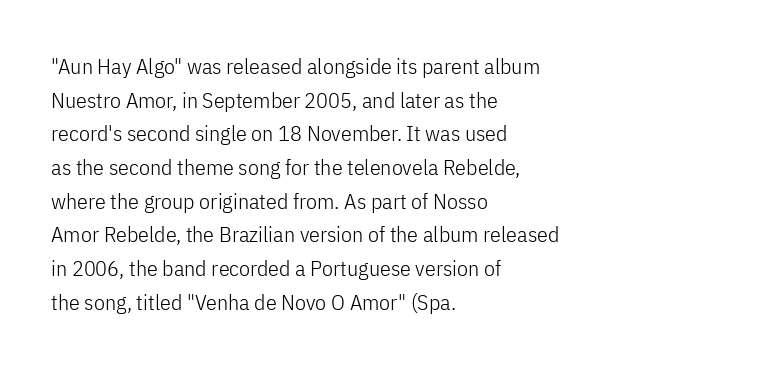
Q: Is the text bold? A: No.
Q: Is the text italic (slanted)? A: No, it is upright.
Q: Is the text underlined? A: No.
Q: How is the paragraph aligned? A: Left-aligned.
Q: Is the spacing between letters normal or unusually wide? A: Normal.
Q: Is the spacing between lines tight, normal or loose? A: Normal.
